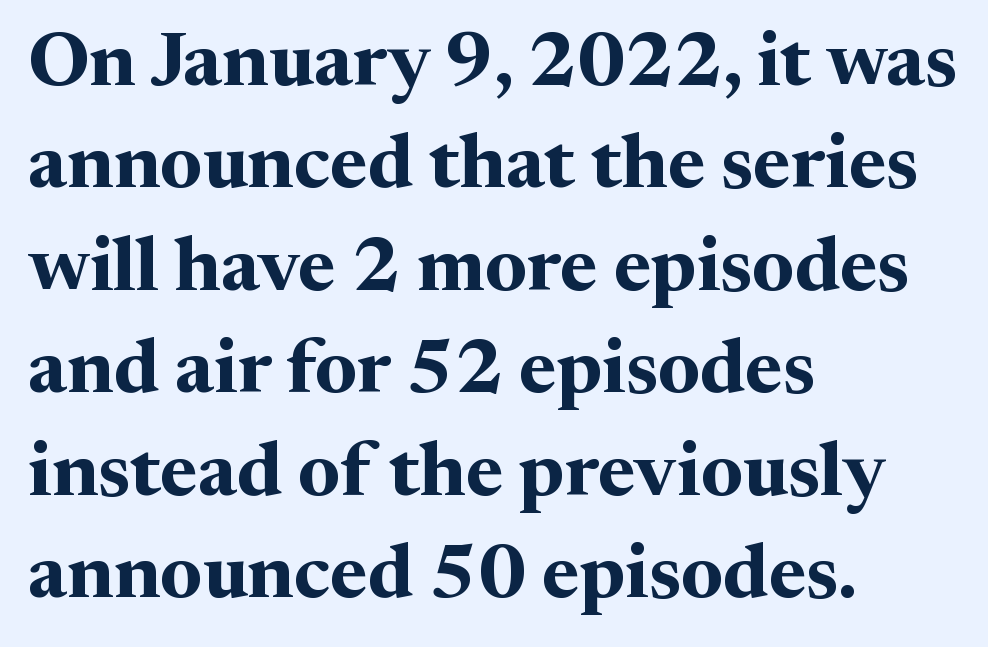
Q: Is the text bold? A: Yes.
Q: Is the text italic (slanted)? A: No, it is upright.
Q: Is the typeface a serif or a sans-serif typeface? A: Serif.
Q: Is the text underlined? A: No.
Q: How is the paragraph aligned? A: Left-aligned.
Q: Is the spacing between letters normal or unusually wide? A: Normal.
Q: Is the spacing between lines tight, normal or loose? A: Normal.
Q: Width (condensed, normal, or wide)? A: Normal.
Q: Stroke contrast? A: Medium.
Q: x-height? A: Medium.
Q: Monospaced? A: No.
